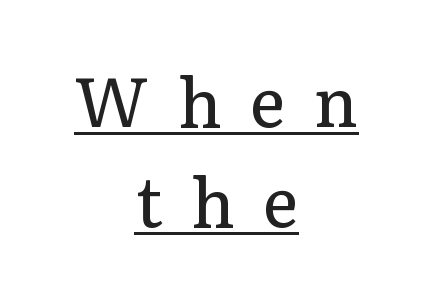
{"serif": "yes", "italic": "no", "bold": "no", "weight": "regular", "width": "normal", "stroke_contrast": "low", "x_height": "medium", "monospaced": "no", "underline": "yes", "align": "center", "line_spacing": "normal", "line_spacing_ratio": 1.47, "letter_spacing": "wide", "letter_spacing_em": 0.41, "glyph_px": 68}
